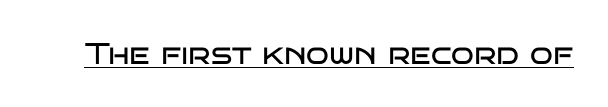
Q: Is the text bold? A: No.
Q: Is the text italic (slanted)? A: No, it is upright.
Q: Is the typeface a serif or a sans-serif typeface? A: Sans-serif.
Q: Is the text underlined? A: Yes.
Q: Is the spacing between letters normal or unusually wide? A: Normal.
Q: Width (condensed, normal, or wide)? A: Wide.
Q: Stroke contrast? A: Low.
Q: x-height? A: Large.
Q: Monospaced? A: No.
